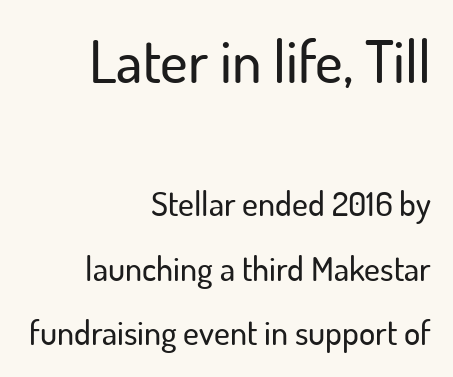
Characters remain perfectly vertical along every line. The rendering anchors every line to the right-hand side. Words float on clear page, feet unadorned. Compared with typical paragraphs, the rows here are farther apart. There is no visible air inserted between adjacent glyphs. The letters carry no serifs — their stems end cleanly without finishing strokes.
